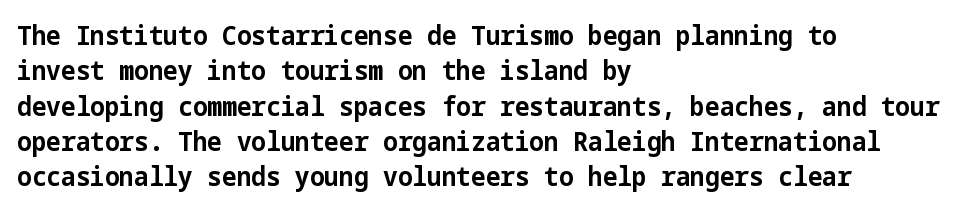
{"italic": "no", "bold": "yes", "underline": "no", "align": "left", "line_spacing": "normal", "line_spacing_ratio": 1.36, "letter_spacing": "normal", "letter_spacing_em": 0.0, "glyph_px": 26}
